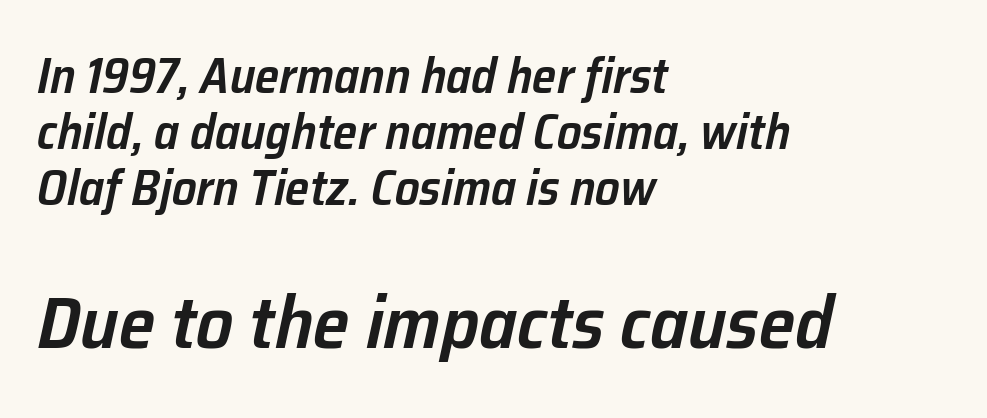
The image shows 74 px semibold type, italic (leaning right); set left-aligned, tight line spacing (1.14x), normal letter spacing, not underlined; the second (bottom) block is 1.51x larger; low stroke contrast and a medium x-height.
